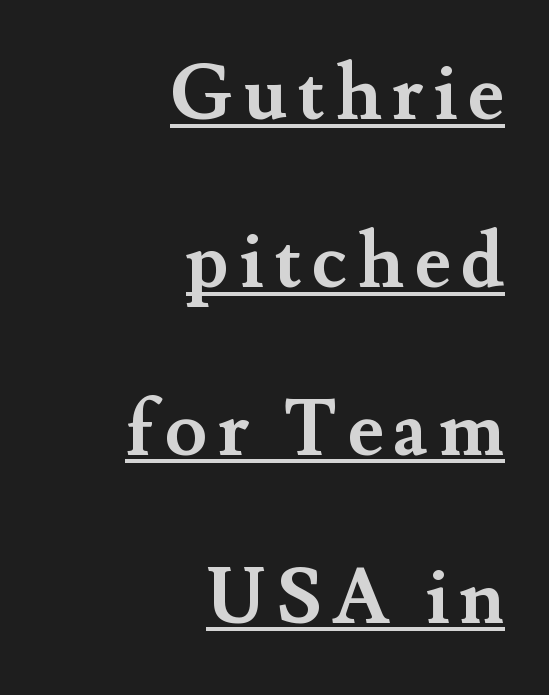
{"serif": "yes", "italic": "no", "bold": "yes", "weight": "semibold", "width": "normal", "stroke_contrast": "medium", "x_height": "small", "monospaced": "no", "underline": "yes", "align": "right", "line_spacing": "loose", "line_spacing_ratio": 2.18, "glyph_px": 77}
